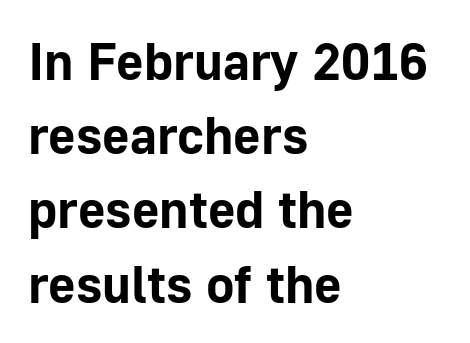
The image shows 53 px bold sans-serif type, upright; set left-aligned, normal line spacing (1.4x), normal letter spacing, not underlined; low stroke contrast and a medium x-height.
